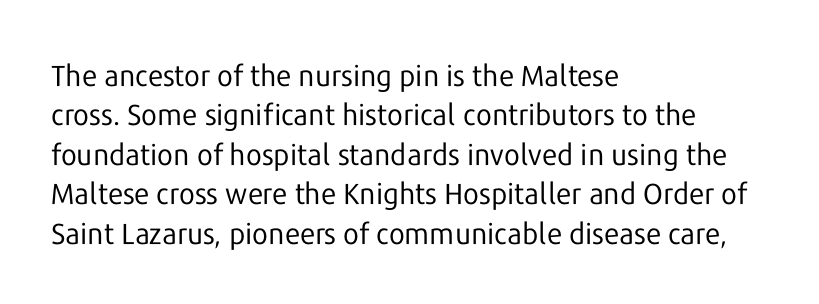
The image shows 29 px regular-weight sans-serif type, upright; set left-aligned, normal line spacing (1.36x), normal letter spacing, not underlined; low stroke contrast and a medium x-height.
